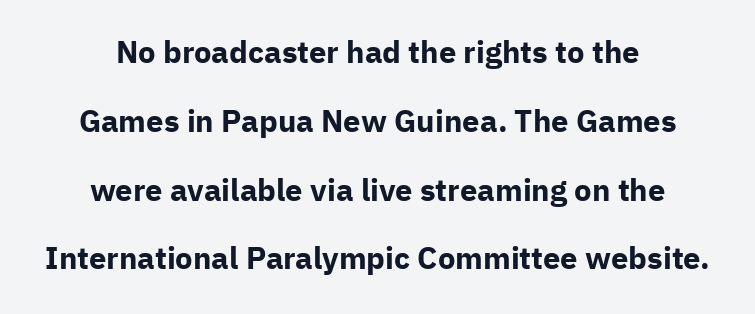
Typographically, this falls in the sans-serif category. The rendering positions every line midway between the sides. Letters rest on an invisible, unmarked baseline. Proportional: the letters do not fall into vertical columns. Leading is clearly above the norm, producing a sparse column.
